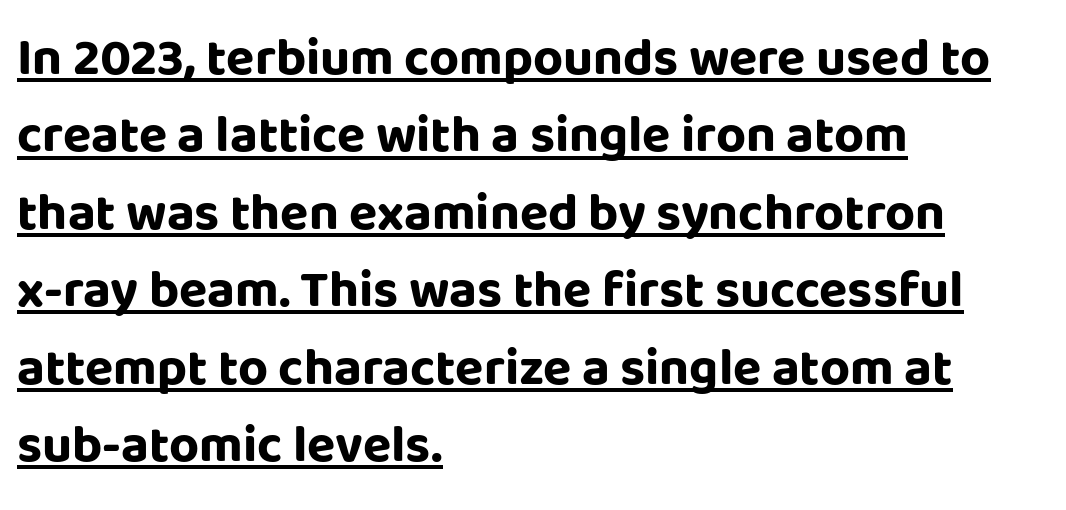
Each word holds together tightly as a unit, with standard inter-letter gaps. The rendering shows plain stroke endings on the letterforms — a sans-serif design. Notice how the passage keeps a crisp vertical edge on the left only. The face used here is proportionally spaced, like ordinary book or web type.
